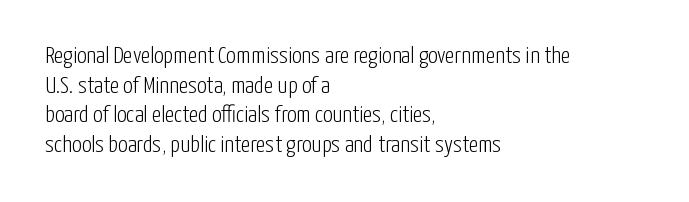
{"italic": "no", "bold": "no", "underline": "no", "align": "left", "line_spacing_ratio": 1.23, "letter_spacing": "normal", "letter_spacing_em": 0.0, "glyph_px": 24}
